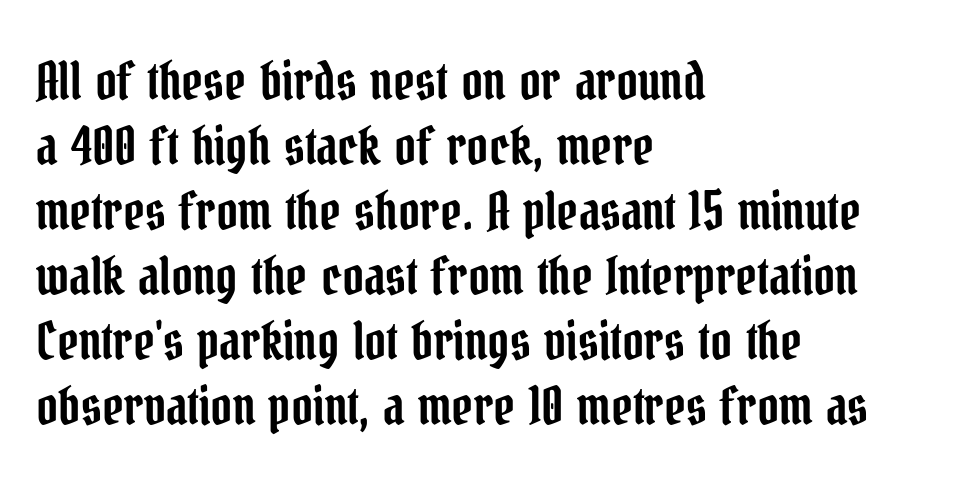
The image shows 52 px condensed serif type, upright; set left-aligned, normal line spacing (1.25x), normal letter spacing, not underlined; low stroke contrast and a medium x-height.
